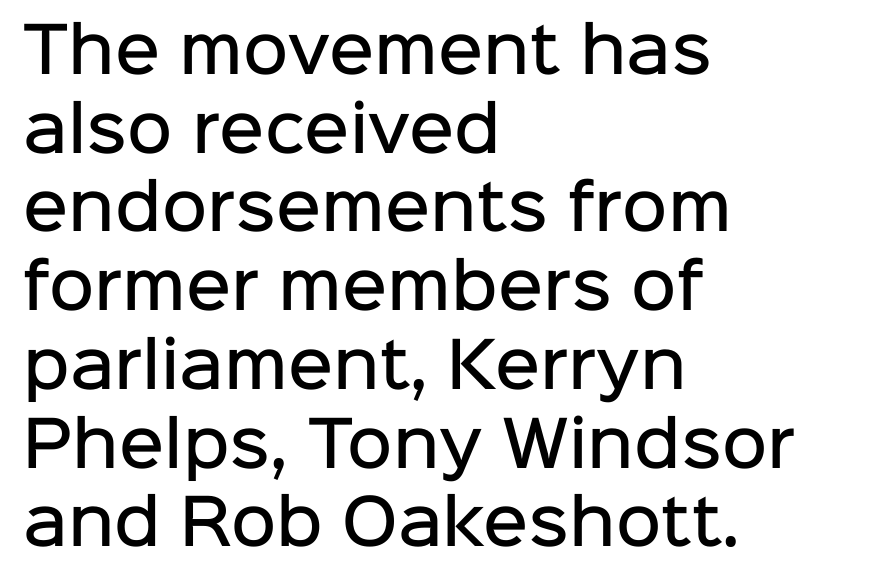
Q: Is the text bold? A: Semi-bold.
Q: Is the text italic (slanted)? A: No, it is upright.
Q: Is the typeface a serif or a sans-serif typeface? A: Sans-serif.
Q: Is the text underlined? A: No.
Q: How is the paragraph aligned? A: Left-aligned.
Q: Is the spacing between letters normal or unusually wide? A: Normal.
Q: Is the spacing between lines tight, normal or loose? A: Normal.
Q: Width (condensed, normal, or wide)? A: Normal.
Q: Stroke contrast? A: Low.
Q: x-height? A: Medium.
Q: Monospaced? A: No.
